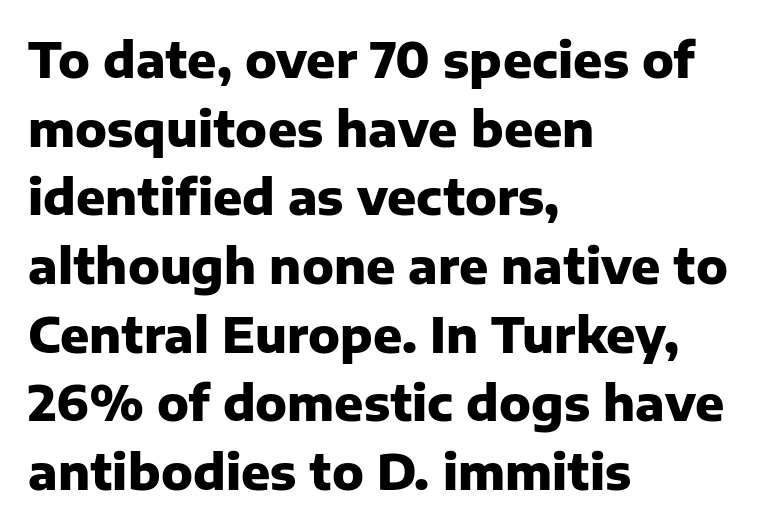
Q: Is the text bold? A: Yes.
Q: Is the text italic (slanted)? A: No, it is upright.
Q: Is the typeface a serif or a sans-serif typeface? A: Sans-serif.
Q: Is the text underlined? A: No.
Q: How is the paragraph aligned? A: Left-aligned.
Q: Is the spacing between letters normal or unusually wide? A: Normal.
Q: Is the spacing between lines tight, normal or loose? A: Normal.
Q: Width (condensed, normal, or wide)? A: Normal.
Q: Stroke contrast? A: Low.
Q: x-height? A: Medium.
Q: Monospaced? A: No.
